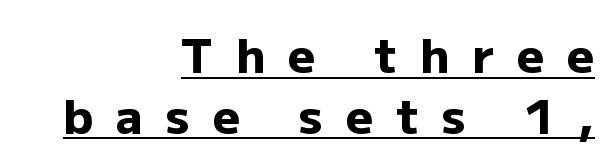
{"serif": "no", "italic": "no", "bold": "yes", "weight": "heavy", "width": "normal", "stroke_contrast": "low", "x_height": "medium", "monospaced": "no", "underline": "yes", "align": "right", "line_spacing": "normal", "line_spacing_ratio": 1.29, "letter_spacing": "wide", "letter_spacing_em": 0.49, "glyph_px": 47}
